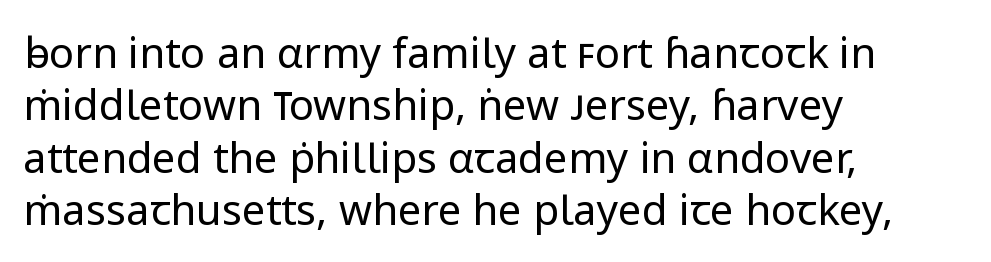
{"serif": "no", "italic": "no", "bold": "no", "weight": "regular", "width": "normal", "stroke_contrast": "low", "x_height": "medium", "monospaced": "no", "underline": "no", "align": "left", "line_spacing": "normal", "line_spacing_ratio": 1.25, "letter_spacing": "normal", "letter_spacing_em": 0.0, "glyph_px": 42}
